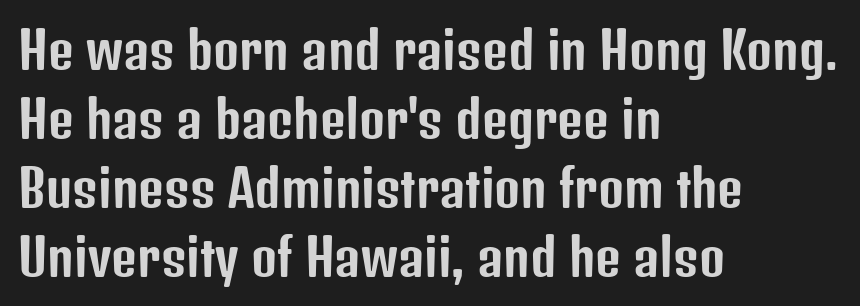
{"serif": "no", "italic": "no", "width": "condensed", "stroke_contrast": "low", "x_height": "medium", "monospaced": "no", "underline": "no", "align": "left", "line_spacing": "normal", "line_spacing_ratio": 1.38, "letter_spacing": "normal", "letter_spacing_em": 0.0, "glyph_px": 50}
